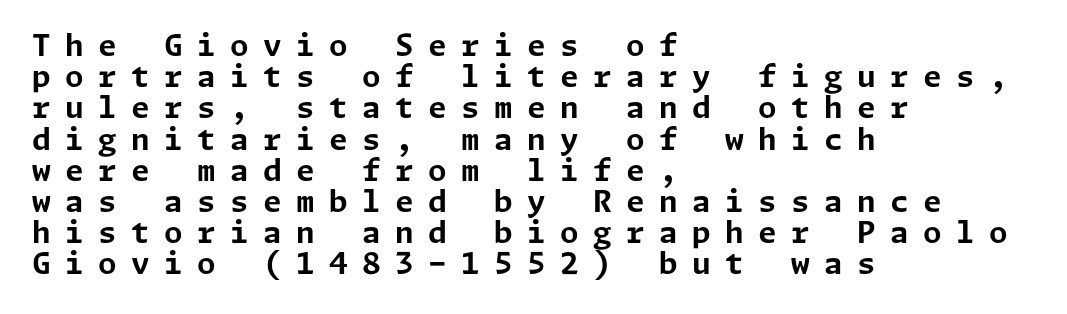
The image shows 30 px bold sans-serif type, upright; set left-aligned, tight line spacing (1.04x), unusually wide letter spacing (+0.48 em), not underlined; low stroke contrast and a medium x-height.
